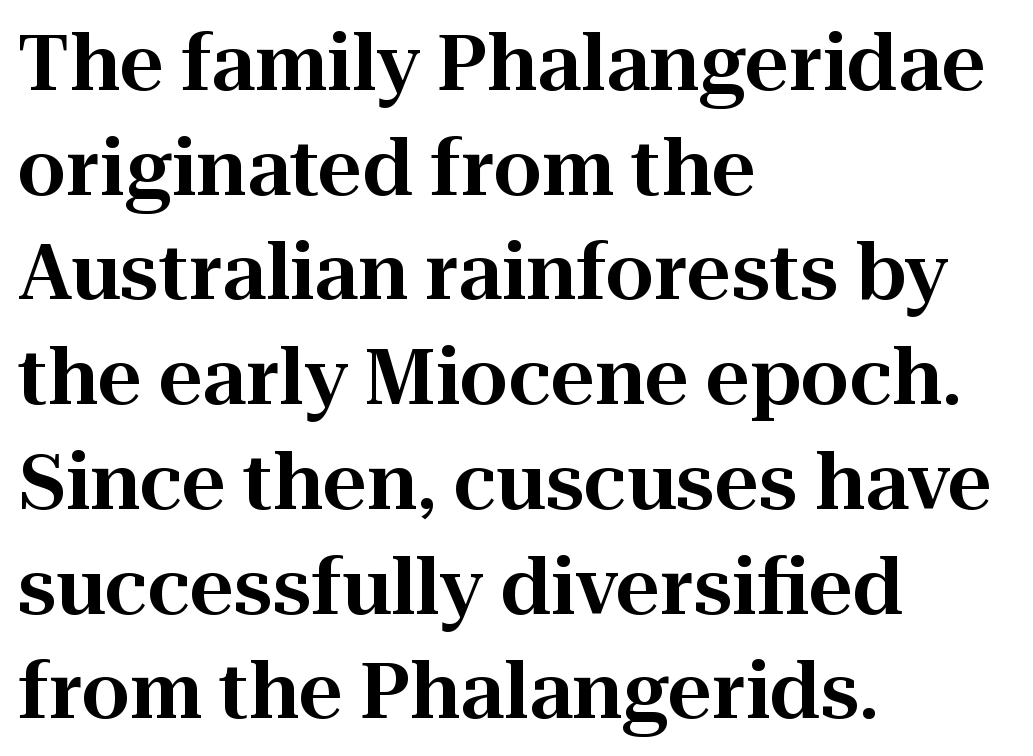
Line starts are locked; line ends wander. The rendering uses a moderate line-height, typical for paragraphs. These lines keep a tight, regular rhythm from letter to letter. The space beneath each line is pristine and unruled.
